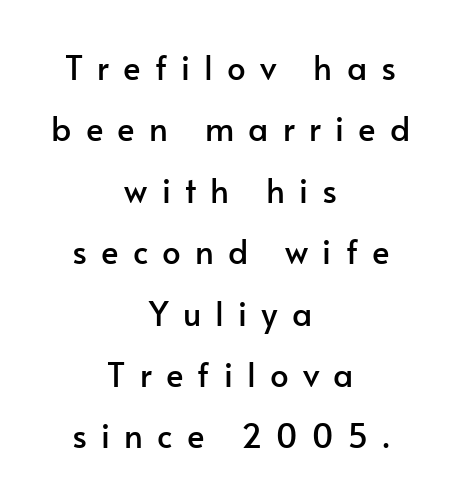
The text block is weighted toward neither margin, spreading evenly from the middle. Descenders are the only things crossing below the line. Substantial extra tracking has been applied to these lines. Posture: upright roman. Note the varied advance widths — an 'i' is clearly narrower than an 'm'.
